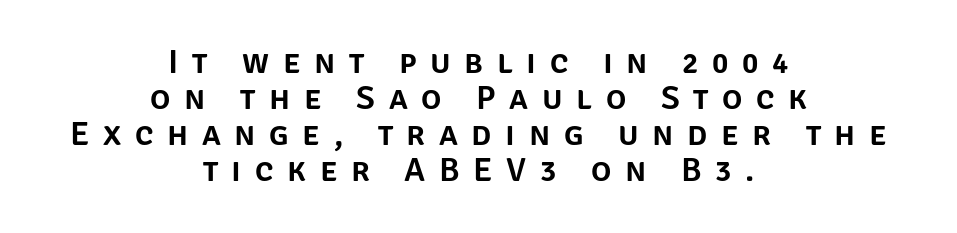
Q: Is the text italic (slanted)? A: No, it is upright.
Q: Is the typeface a serif or a sans-serif typeface? A: Sans-serif.
Q: Is the text underlined? A: No.
Q: How is the paragraph aligned? A: Centered.
Q: Is the spacing between letters normal or unusually wide? A: Unusually wide.
Q: Is the spacing between lines tight, normal or loose? A: Tight.
Q: Width (condensed, normal, or wide)? A: Normal.
Q: Stroke contrast? A: Low.
Q: x-height? A: Large.
Q: Monospaced? A: No.
